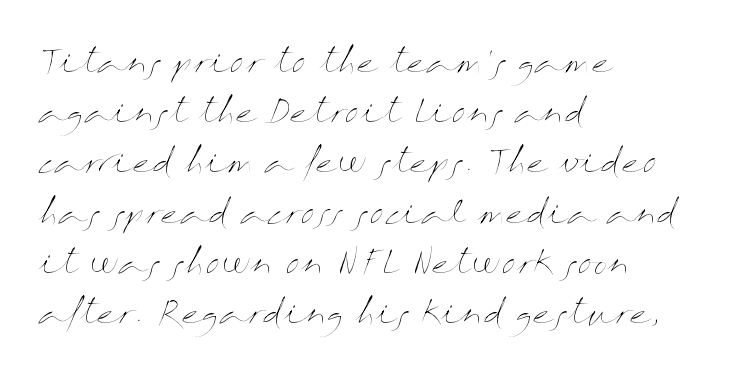
Underline: absent. Alignment: flush left. The designer left line spacing at the default. Students, note that the glyphs here touch the page at normal intervals.
